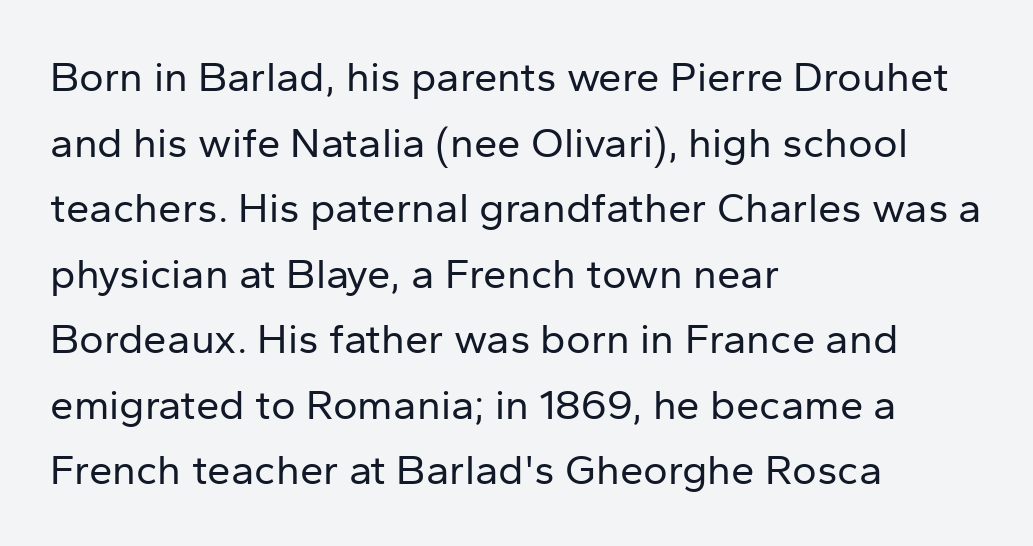
The image shows 42 px regular-weight sans-serif type, upright; set left-aligned, normal line spacing (1.56x), normal letter spacing, not underlined; low stroke contrast and a medium x-height.
